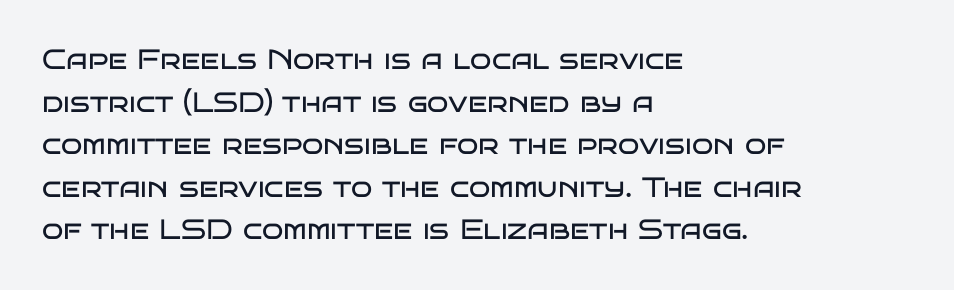
Q: Is the text bold? A: No.
Q: Is the text italic (slanted)? A: No, it is upright.
Q: Is the typeface a serif or a sans-serif typeface? A: Sans-serif.
Q: Is the text underlined? A: No.
Q: How is the paragraph aligned? A: Left-aligned.
Q: Is the spacing between letters normal or unusually wide? A: Normal.
Q: Is the spacing between lines tight, normal or loose? A: Normal.
Q: Width (condensed, normal, or wide)? A: Wide.
Q: Stroke contrast? A: Low.
Q: x-height? A: Large.
Q: Monospaced? A: No.
